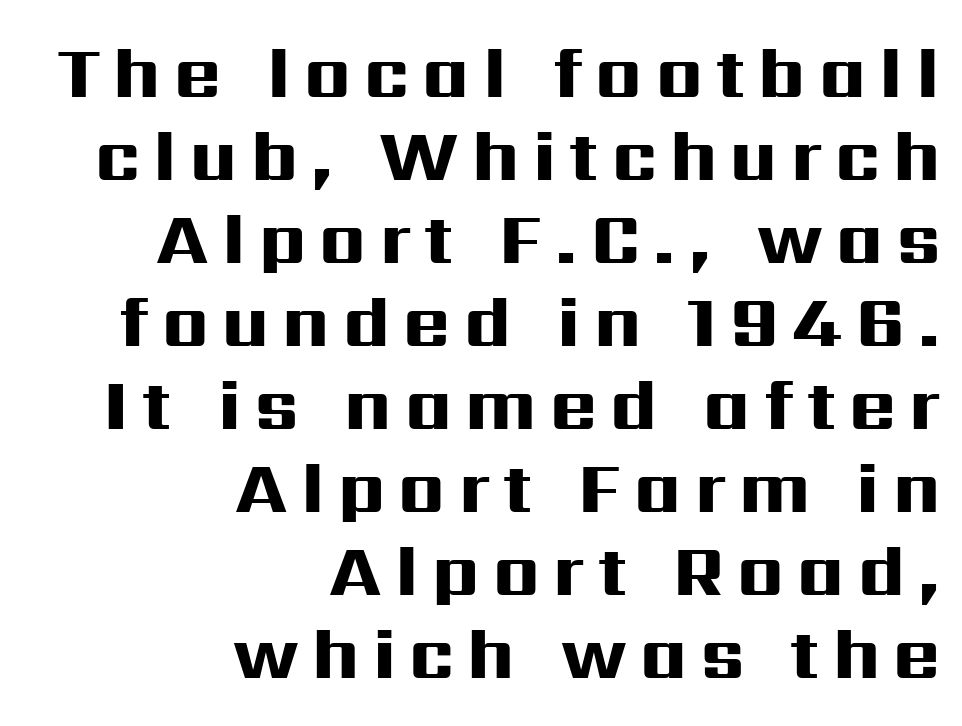
Q: Is the text bold? A: Yes.
Q: Is the text italic (slanted)? A: No, it is upright.
Q: Is the typeface a serif or a sans-serif typeface? A: Sans-serif.
Q: Is the text underlined? A: No.
Q: How is the paragraph aligned? A: Right-aligned.
Q: Width (condensed, normal, or wide)? A: Wide.
Q: Stroke contrast? A: High.
Q: x-height? A: Medium.
Q: Monospaced? A: No.
